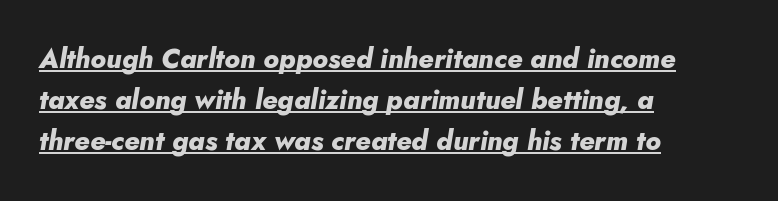
The image shows 27 px bold type, italic (leaning right); set left-aligned, normal line spacing (1.52x), normal letter spacing, underlined.
